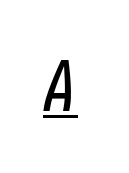
{"italic": "yes", "lean": "right", "slant_degrees": 10, "width": "condensed", "stroke_contrast": "low", "x_height": "medium", "underline": "yes", "letter_spacing": "normal", "letter_spacing_em": 0.0, "glyph_px": 69}
